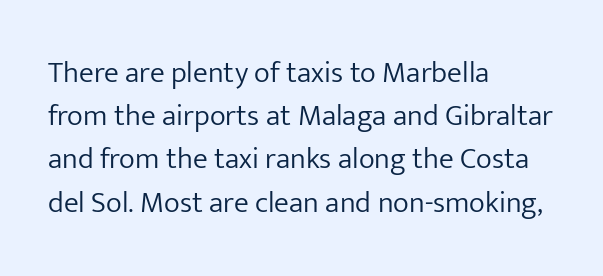
The space beneath each line is pristine and unruled. The lines in this sample share a left origin and differ only in where they stop. The letters stand upright; this is a roman face. Is there much room between lines? A standard amount, neither cramped nor airy. Observe the ordinary spacing: letters are neighbours, not strangers. These lines are composed in type without serifs.
